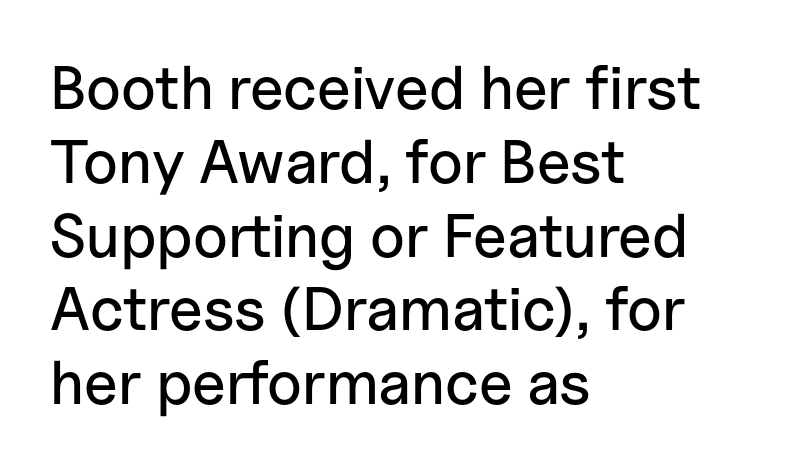
Caption: multi-line text, flush left, ragged right. This sample uses a sans-serif face. The glyphs are unaccompanied by any horizontal stroke below them. Standard letterfit; no display-style spreading of the glyphs.
